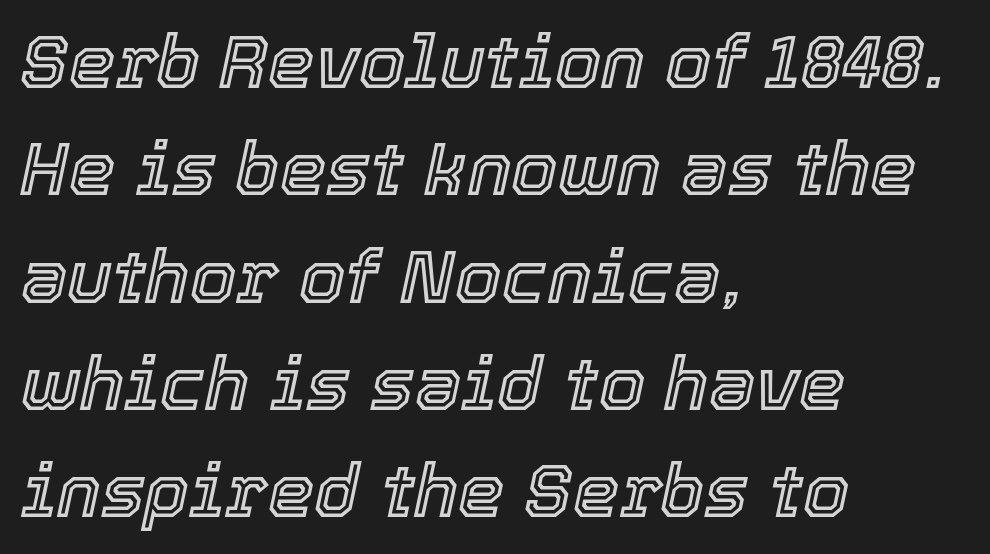
Q: Is the text italic (slanted)? A: Yes, it leans right by about 12 degrees.
Q: Is the text underlined? A: No.
Q: How is the paragraph aligned? A: Left-aligned.
Q: Is the spacing between letters normal or unusually wide? A: Normal.
Q: Is the spacing between lines tight, normal or loose? A: Normal.
Q: Width (condensed, normal, or wide)? A: Normal.
Q: x-height? A: Medium.
Q: Monospaced? A: No.
